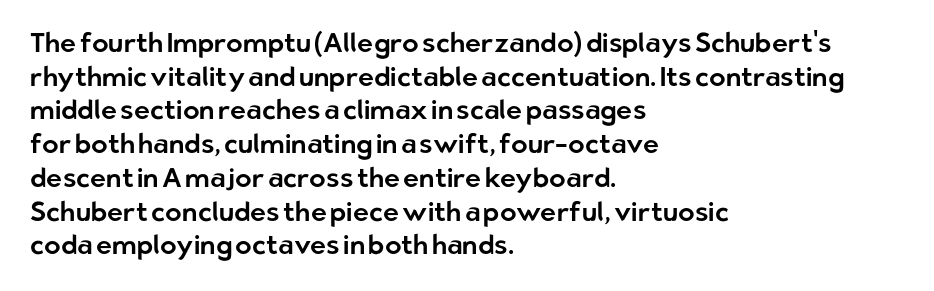
Q: Is the text italic (slanted)? A: No, it is upright.
Q: Is the text underlined? A: No.
Q: How is the paragraph aligned? A: Left-aligned.
Q: Is the spacing between letters normal or unusually wide? A: Normal.
Q: Is the spacing between lines tight, normal or loose? A: Normal.
